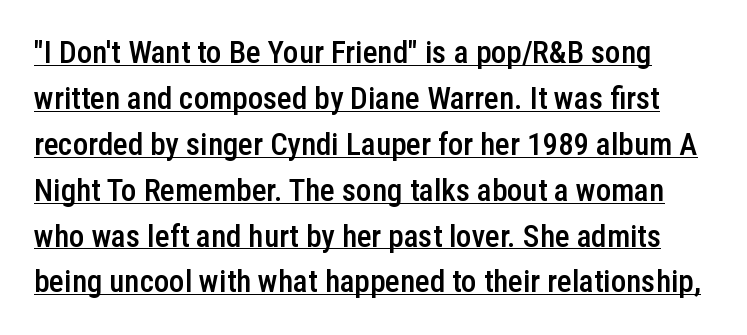
{"serif": "no", "italic": "no", "bold": "semi", "weight": "semibold", "width": "condensed", "stroke_contrast": "low", "x_height": "medium", "monospaced": "no", "underline": "yes", "line_spacing": "normal", "line_spacing_ratio": 1.48, "letter_spacing": "normal", "letter_spacing_em": 0.0, "glyph_px": 31}
